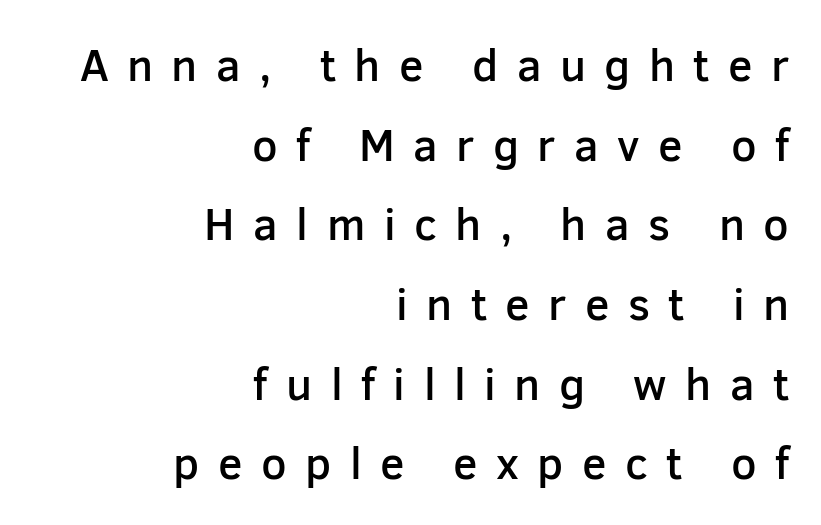
Q: Is the text bold? A: Semi-bold.
Q: Is the text italic (slanted)? A: No, it is upright.
Q: Is the typeface a serif or a sans-serif typeface? A: Sans-serif.
Q: Is the text underlined? A: No.
Q: How is the paragraph aligned? A: Right-aligned.
Q: Is the spacing between letters normal or unusually wide? A: Unusually wide.
Q: Width (condensed, normal, or wide)? A: Normal.
Q: Stroke contrast? A: Low.
Q: x-height? A: Medium.
Q: Monospaced? A: No.
